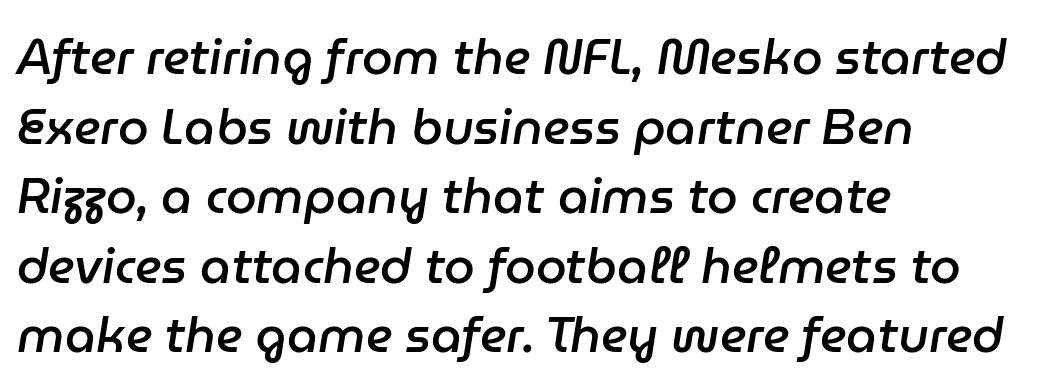
{"italic": "yes", "lean": "right", "slant_degrees": 9, "bold": "semi", "weight": "semibold", "width": "normal", "stroke_contrast": "low", "x_height": "medium", "monospaced": "no", "underline": "no", "align": "left", "line_spacing": "normal", "line_spacing_ratio": 1.42, "letter_spacing": "normal", "letter_spacing_em": 0.0, "glyph_px": 49}
